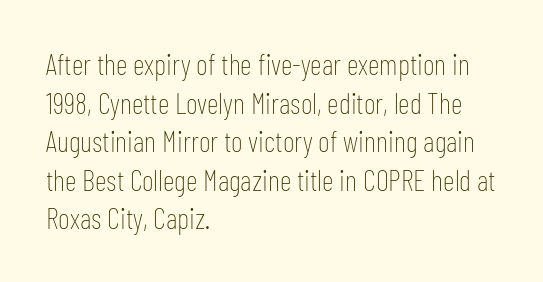
Q: Is the text bold? A: No.
Q: Is the text italic (slanted)? A: No, it is upright.
Q: Is the typeface a serif or a sans-serif typeface? A: Sans-serif.
Q: Is the text underlined? A: No.
Q: How is the paragraph aligned? A: Left-aligned.
Q: Is the spacing between letters normal or unusually wide? A: Normal.
Q: Is the spacing between lines tight, normal or loose? A: Normal.
Q: Width (condensed, normal, or wide)? A: Condensed.
Q: Stroke contrast? A: Low.
Q: x-height? A: Medium.
Q: Monospaced? A: No.
